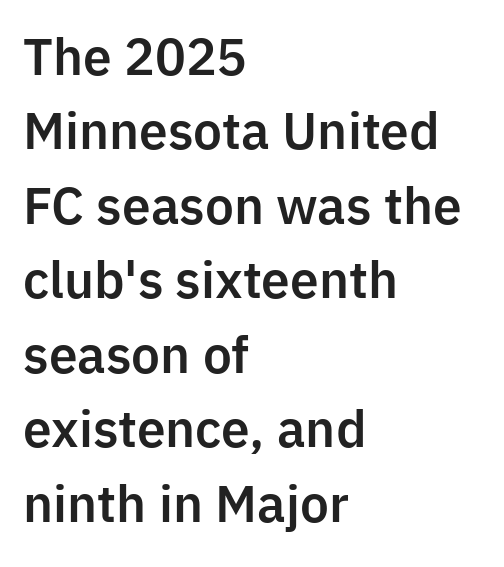
Q: Is the text italic (slanted)? A: No, it is upright.
Q: Is the typeface a serif or a sans-serif typeface? A: Sans-serif.
Q: Is the text underlined? A: No.
Q: How is the paragraph aligned? A: Left-aligned.
Q: Is the spacing between letters normal or unusually wide? A: Normal.
Q: Is the spacing between lines tight, normal or loose? A: Normal.
Q: Width (condensed, normal, or wide)? A: Normal.
Q: Stroke contrast? A: Low.
Q: x-height? A: Medium.
Q: Monospaced? A: No.
